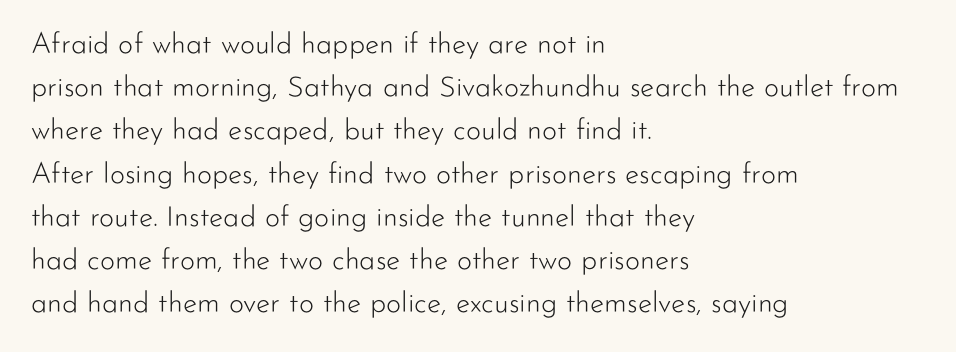
Q: Is the text bold? A: No.
Q: Is the text italic (slanted)? A: No, it is upright.
Q: Is the typeface a serif or a sans-serif typeface? A: Sans-serif.
Q: Is the text underlined? A: No.
Q: How is the paragraph aligned? A: Left-aligned.
Q: Is the spacing between letters normal or unusually wide? A: Normal.
Q: Is the spacing between lines tight, normal or loose? A: Normal.
Q: Width (condensed, normal, or wide)? A: Normal.
Q: Stroke contrast? A: Low.
Q: x-height? A: Small.
Q: Monospaced? A: No.
